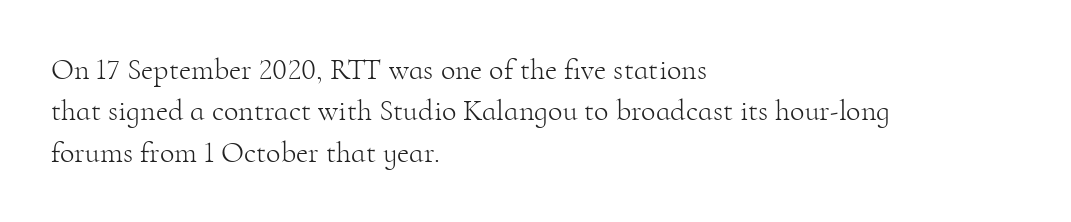
{"serif": "yes", "italic": "no", "bold": "no", "weight": "light", "width": "normal", "stroke_contrast": "high", "x_height": "small", "monospaced": "no", "underline": "no", "align": "left", "line_spacing": "normal", "line_spacing_ratio": 1.38, "letter_spacing": "normal", "letter_spacing_em": 0.0, "glyph_px": 30}
